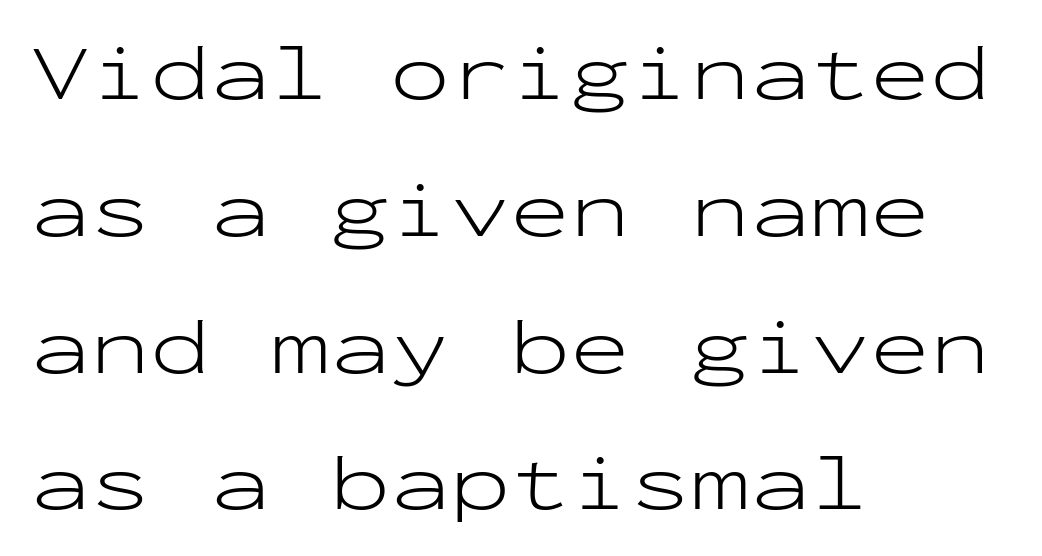
Short and long lines alike share a common starting point at left. The letters carry no serifs — their stems end cleanly without finishing strokes. The rendering keeps characters at their native spacing. Glance below the letters and you will spot only blank space.
